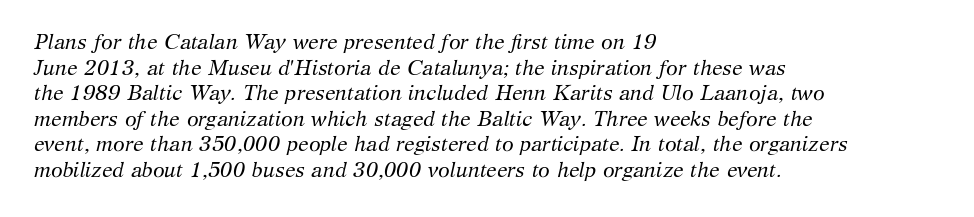
{"italic": "yes", "lean": "right", "slant_degrees": 12, "bold": "no", "underline": "no", "align": "left", "line_spacing_ratio": 1.22, "letter_spacing": "normal", "letter_spacing_em": 0.0, "glyph_px": 21}
